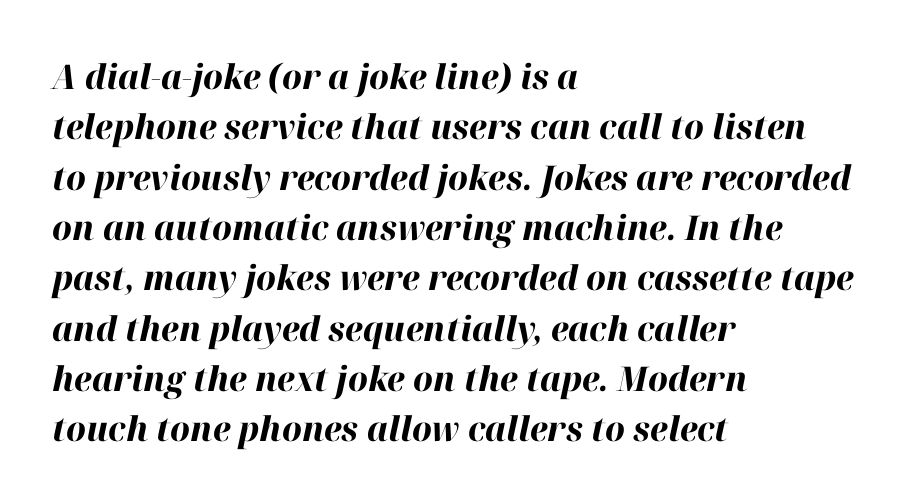
The image shows 34 px bold type, italic (leaning right); set left-aligned, normal line spacing (1.48x), normal letter spacing, not underlined; high stroke contrast and a medium x-height.
